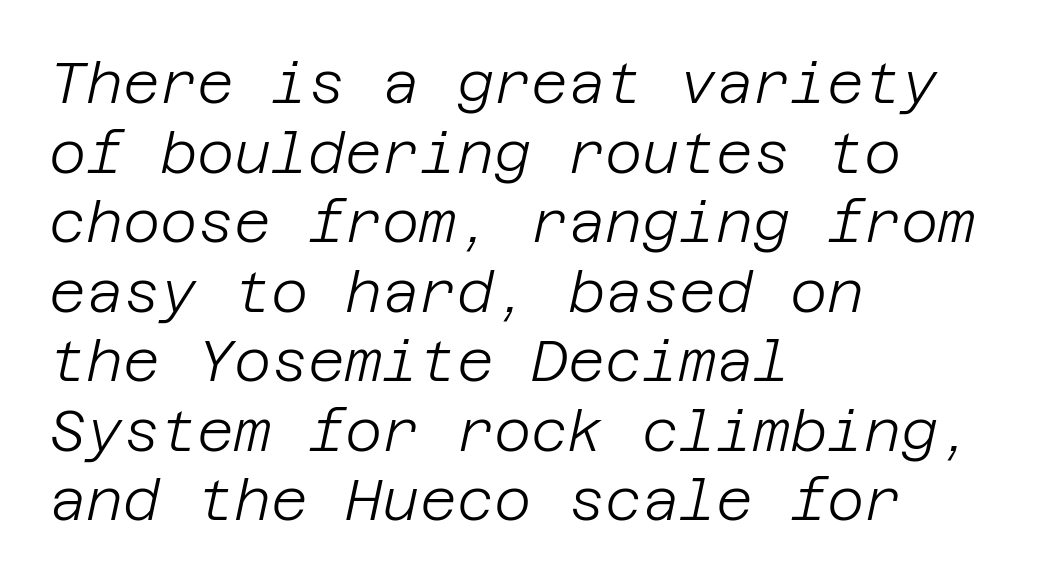
Q: Is the text bold? A: No.
Q: Is the text italic (slanted)? A: Yes, it leans right by about 12 degrees.
Q: Is the text underlined? A: No.
Q: How is the paragraph aligned? A: Left-aligned.
Q: Is the spacing between letters normal or unusually wide? A: Normal.
Q: Width (condensed, normal, or wide)? A: Normal.
Q: Stroke contrast? A: Low.
Q: x-height? A: Large.
